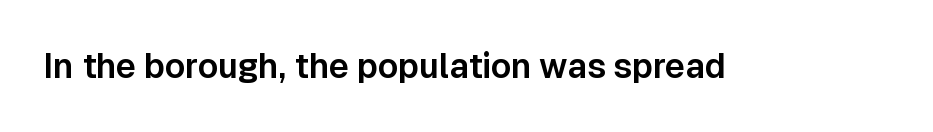
Q: Is the text italic (slanted)? A: No, it is upright.
Q: Is the typeface a serif or a sans-serif typeface? A: Sans-serif.
Q: Is the text underlined? A: No.
Q: Is the spacing between letters normal or unusually wide? A: Normal.
Q: Width (condensed, normal, or wide)? A: Normal.
Q: Stroke contrast? A: Low.
Q: x-height? A: Medium.
Q: Monospaced? A: No.
